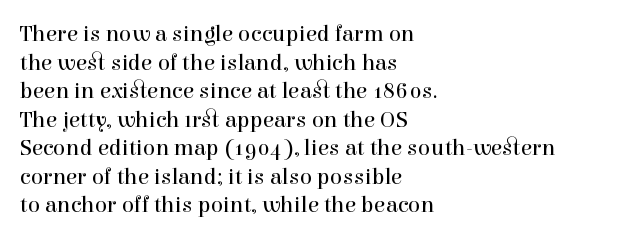
{"italic": "no", "bold": "no", "underline": "no", "align": "left", "line_spacing_ratio": 1.24, "letter_spacing": "normal", "letter_spacing_em": 0.0, "glyph_px": 23}
